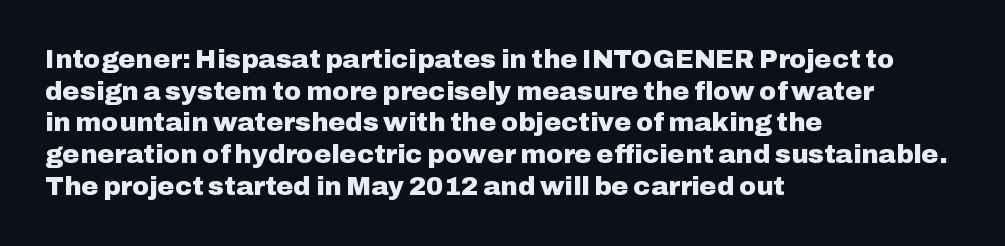
I'd describe the lettering as bold — thick and assertive. Words appear dense and cohesive because spacing is normal. Reading down the block, your eye returns to a fixed left position each line. The lettering holds an erect, upright posture throughout. Descender tails drop into unmarked territory.
